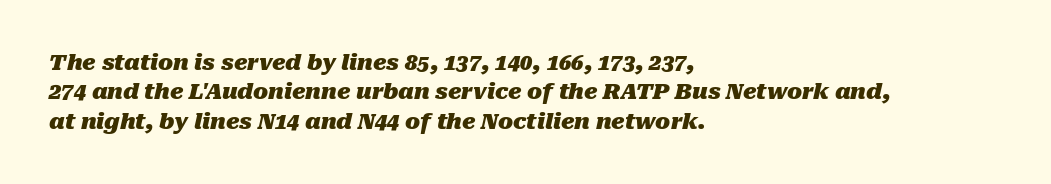
{"italic": "yes", "lean": "right", "slant_degrees": 10, "bold": "yes", "underline": "no", "align": "left", "line_spacing": "normal", "line_spacing_ratio": 1.34, "letter_spacing": "normal", "letter_spacing_em": 0.0, "glyph_px": 22}
